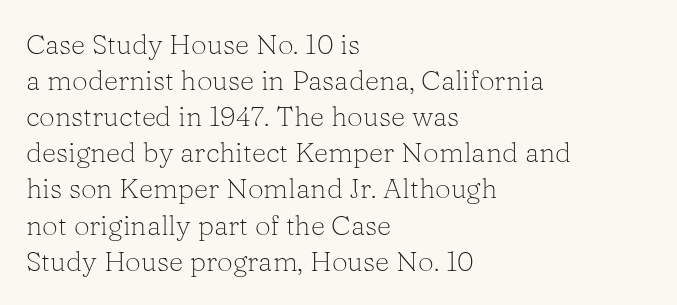
{"serif": "yes", "italic": "no", "bold": "no", "weight": "light", "width": "normal", "stroke_contrast": "low", "x_height": "medium", "monospaced": "no", "underline": "no", "align": "left", "line_spacing": "normal", "line_spacing_ratio": 1.29, "letter_spacing": "normal", "letter_spacing_em": 0.0, "glyph_px": 28}
